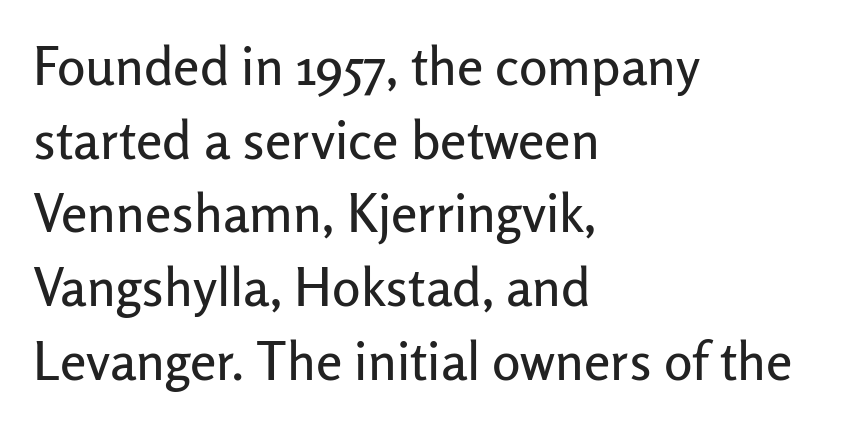
Upright lettering throughout. Check the space under the baseline: it is left empty. Type style note: lacks serifs. Think of a printed novel: that variable character pitch is what you see here. The space between consecutive lines is moderate. Students, note that the glyphs here touch the page at normal intervals.
